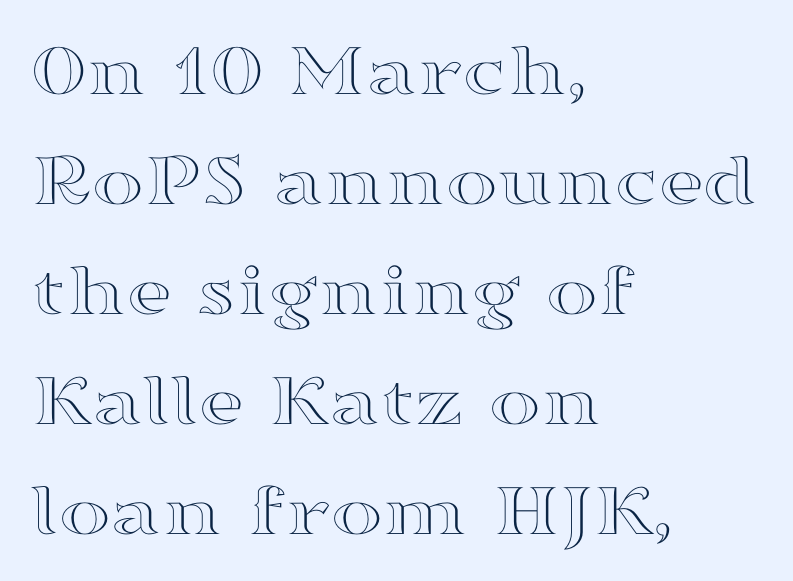
The image shows 78 px wide type, upright; set left-aligned, normal line spacing (1.41x), normal letter spacing, not underlined; a medium x-height.
